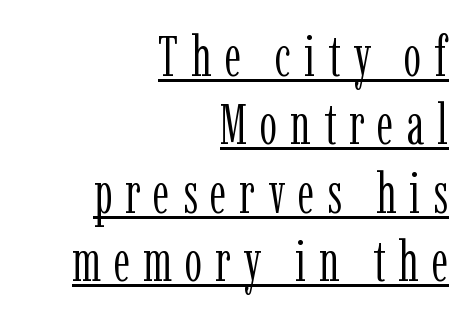
{"serif": "yes", "italic": "no", "bold": "no", "weight": "light", "width": "condensed", "stroke_contrast": "low", "x_height": "medium", "monospaced": "no", "underline": "yes", "align": "right", "line_spacing_ratio": 1.22, "letter_spacing": "wide", "letter_spacing_em": 0.23, "glyph_px": 56}
